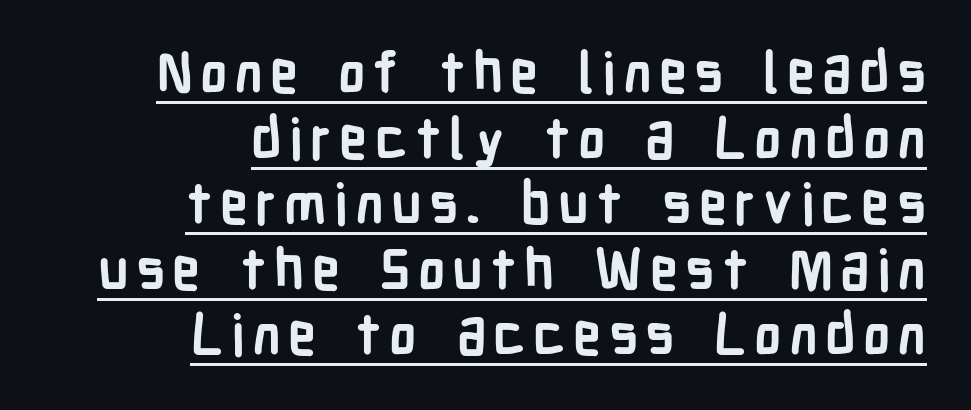
The face used here is a sans, in the tradition of grotesques and geometrics. Proportional: the letters do not fall into vertical columns. A continuous stroke trails under the words, as in a hyperlink. Unlike italic type, these characters show no tilt at all.
